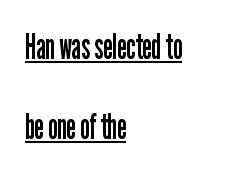
{"serif": "no", "italic": "no", "bold": "no", "weight": "regular", "width": "condensed", "stroke_contrast": "low", "x_height": "medium", "monospaced": "no", "underline": "yes", "align": "left", "line_spacing": "loose", "line_spacing_ratio": 2.3, "letter_spacing": "normal", "letter_spacing_em": 0.0, "glyph_px": 35}
